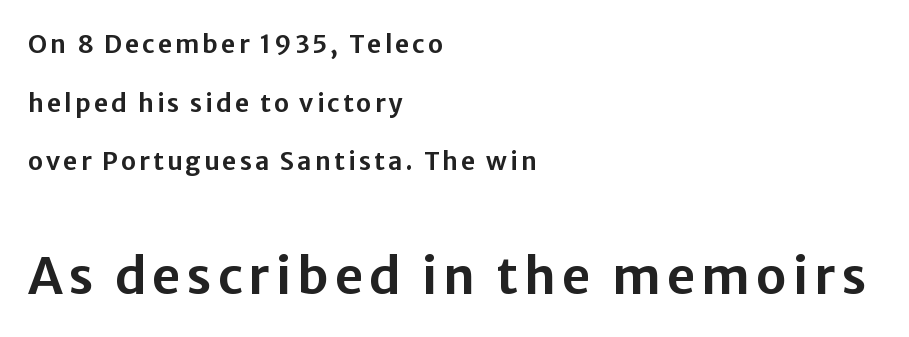
The image shows 50 px sans-serif type, upright; set left-aligned, loose line spacing (2.35x), not underlined; the second (bottom) block is 2.0x larger; low stroke contrast and a medium x-height.
